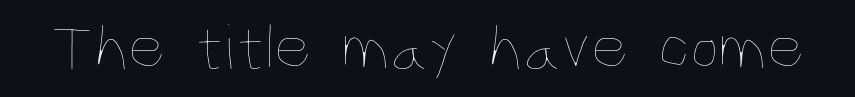
{"italic": "no", "bold": "no", "weight": "thin", "width": "condensed", "stroke_contrast": "low", "x_height": "large", "monospaced": "no", "underline": "no", "letter_spacing": "normal", "letter_spacing_em": 0.0, "glyph_px": 65}
